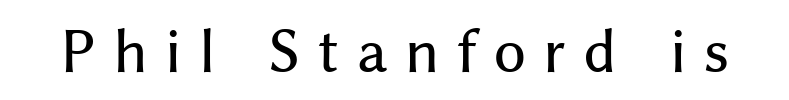
{"serif": "no", "italic": "no", "width": "normal", "stroke_contrast": "medium", "x_height": "medium", "monospaced": "no", "underline": "no", "letter_spacing": "wide", "letter_spacing_em": 0.32, "glyph_px": 55}
